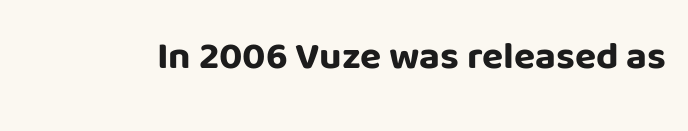
Upright lettering throughout. No extra tracking has been applied to these lines. Type without underlining. Varying glyph widths throughout — classic text-font behaviour. Emphasis by weight is at full strength: bold.
